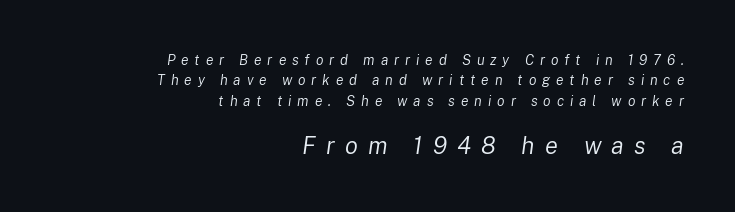
The image shows 24 px text type, italic (leaning right); set right-aligned, normal line spacing (1.45x), unusually wide letter spacing (+0.42 em), not underlined; the second (bottom) block is 1.71x larger.
